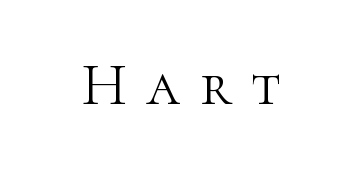
The specimen reads as upright at a glance. The type family on display is of the serif kind. The face used here is proportionally spaced, like ordinary book or web type. Unmarked baselines from the first word to the last. Each word looks stretched out because of the extra space between its letters.
